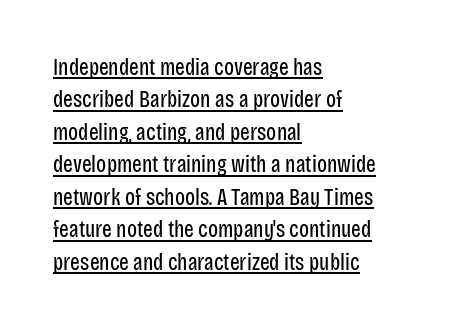
Does extra space separate the letters? No, they use regular spacing. This is underlined copy, the kind a proofreader might mark for attention. Is the block centered? No — it sits flush against the left margin. Style check: upright. Regular leading.
